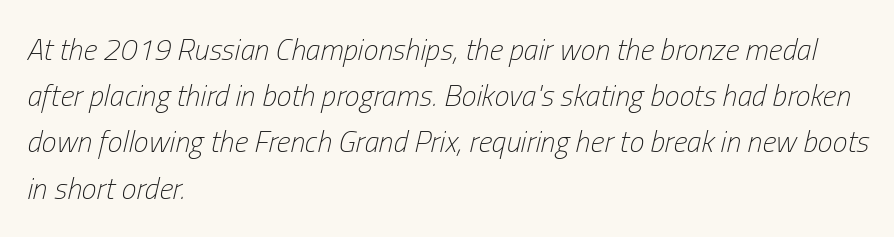
The image shows 30 px light, condensed type, italic (leaning right); set left-aligned, normal line spacing (1.54x), normal letter spacing, not underlined; low stroke contrast and a medium x-height.
